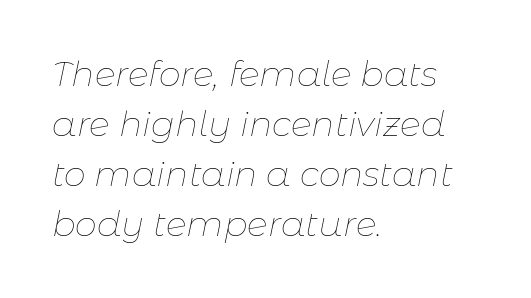
The image shows 35 px thin type, italic (leaning right); set left-aligned, normal line spacing (1.43x), normal letter spacing, not underlined; low stroke contrast and a medium x-height.
